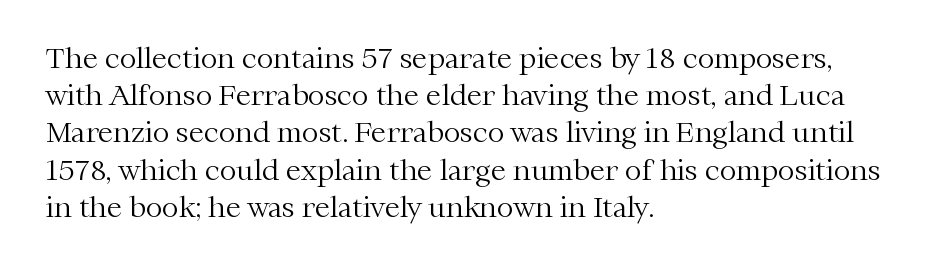
{"serif": "yes", "italic": "no", "bold": "no", "weight": "light", "width": "normal", "stroke_contrast": "medium", "x_height": "medium", "monospaced": "no", "underline": "no", "align": "left", "line_spacing": "normal", "line_spacing_ratio": 1.33, "letter_spacing": "normal", "letter_spacing_em": 0.0, "glyph_px": 28}
